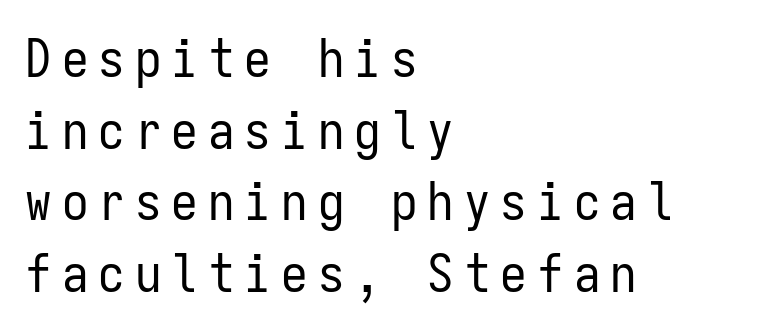
Q: Is the text bold? A: No.
Q: Is the text italic (slanted)? A: No, it is upright.
Q: Is the typeface a serif or a sans-serif typeface? A: Sans-serif.
Q: Is the text underlined? A: No.
Q: How is the paragraph aligned? A: Left-aligned.
Q: Is the spacing between lines tight, normal or loose? A: Normal.
Q: Width (condensed, normal, or wide)? A: Condensed.
Q: Stroke contrast? A: Low.
Q: x-height? A: Medium.
Q: Monospaced? A: Yes.
